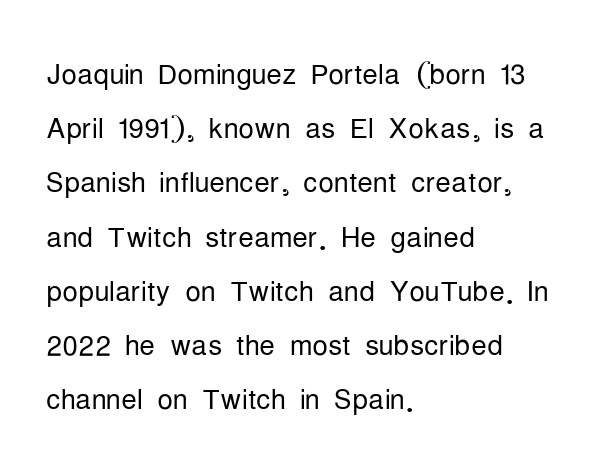
Q: Is the text bold? A: No.
Q: Is the text italic (slanted)? A: No, it is upright.
Q: Is the typeface a serif or a sans-serif typeface? A: Sans-serif.
Q: Is the text underlined? A: No.
Q: How is the paragraph aligned? A: Left-aligned.
Q: Is the spacing between letters normal or unusually wide? A: Normal.
Q: Is the spacing between lines tight, normal or loose? A: Normal.
Q: Width (condensed, normal, or wide)? A: Condensed.
Q: Stroke contrast? A: Low.
Q: x-height? A: Medium.
Q: Monospaced? A: No.
